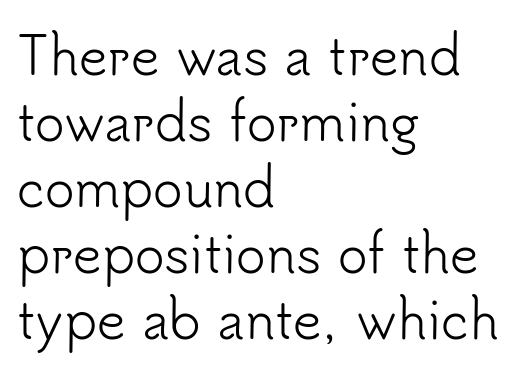
Q: Is the text bold? A: No.
Q: Is the text italic (slanted)? A: No, it is upright.
Q: Is the typeface a serif or a sans-serif typeface? A: Sans-serif.
Q: Is the text underlined? A: No.
Q: How is the paragraph aligned? A: Left-aligned.
Q: Is the spacing between letters normal or unusually wide? A: Normal.
Q: Is the spacing between lines tight, normal or loose? A: Normal.
Q: Width (condensed, normal, or wide)? A: Normal.
Q: Stroke contrast? A: Low.
Q: x-height? A: Small.
Q: Monospaced? A: No.
